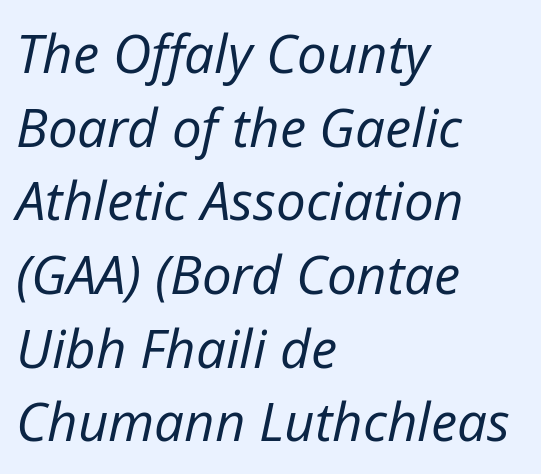
{"italic": "yes", "lean": "right", "slant_degrees": 12, "bold": "no", "weight": "regular", "width": "normal", "stroke_contrast": "low", "x_height": "medium", "monospaced": "no", "underline": "no", "align": "left", "line_spacing": "normal", "line_spacing_ratio": 1.39, "letter_spacing": "normal", "letter_spacing_em": 0.0, "glyph_px": 53}
